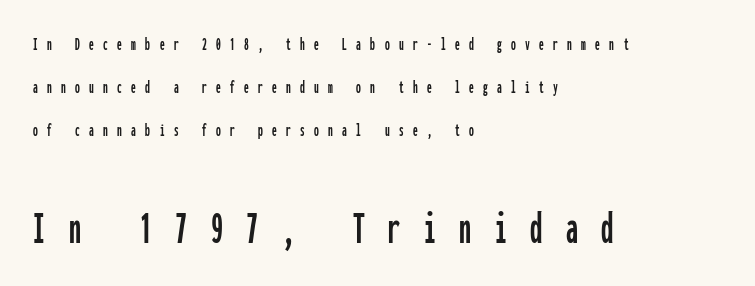
Q: Is the text italic (slanted)? A: No, it is upright.
Q: Is the typeface a serif or a sans-serif typeface? A: Sans-serif.
Q: Is the text underlined? A: No.
Q: How is the paragraph aligned? A: Left-aligned.
Q: Is the spacing between letters normal or unusually wide? A: Unusually wide.
Q: Is the spacing between lines tight, normal or loose? A: Loose.
Q: Which block of text is set in a larger size, the first (top) or the second (bottom)? A: The second (bottom) one.
Q: Width (condensed, normal, or wide)? A: Condensed.
Q: Stroke contrast? A: Low.
Q: x-height? A: Medium.
Q: Monospaced? A: Yes.
